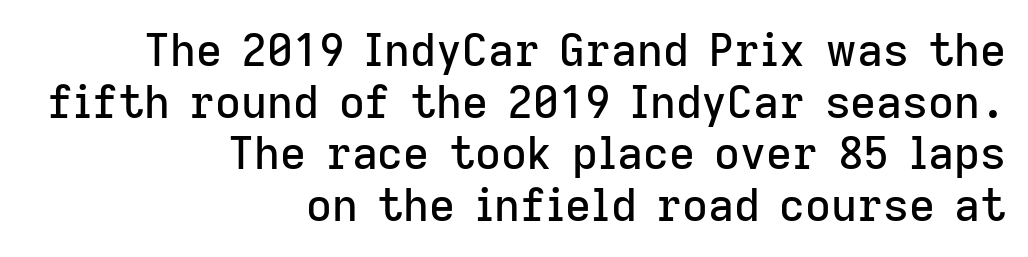
Leading is clearly below the norm, producing a dense column. These lines are rendered in a variable-pitch font. The text was rendered using a sans face with plain stroke endings. In terms of posture, this sample is upright.
